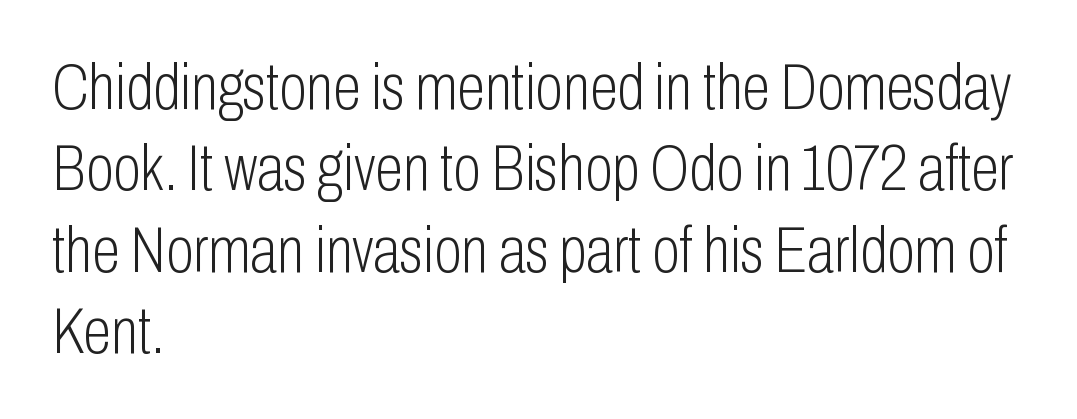
A typesetter would mark this as roman, not italic. Regarding leading, the lines here are spaced in the standard way. The space directly below the letters is spotless. The face used here is proportionally spaced, like ordinary book or web type. The typesetting does not lean heavy: it is not bold. Alignment: flush left.
